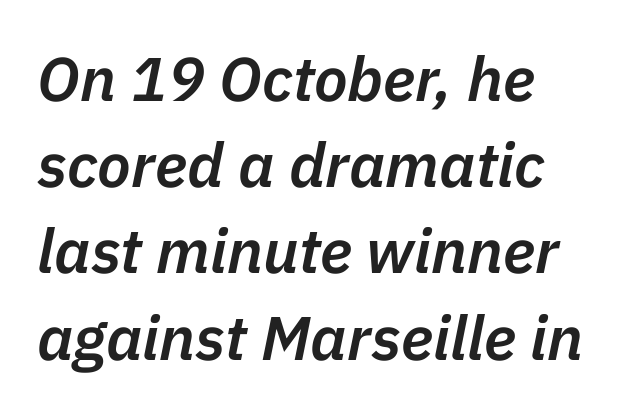
The image shows 62 px semibold type, italic (leaning right); set left-aligned, normal line spacing (1.39x), normal letter spacing, not underlined; low stroke contrast and a medium x-height.
